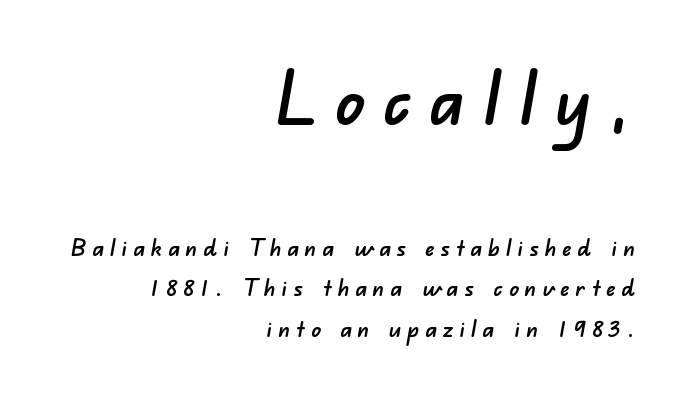
The paragraph shown leans on its right margin. Letters rest on an invisible, unmarked baseline. Is this a fixed-width face? No — the glyphs have proportional, varying widths. The rendering uses a moderate line-height, typical for paragraphs. Check where the strokes stop: nothing finishes them off — pure sans. Does extra space separate the letters? Yes, quite a lot of it.
